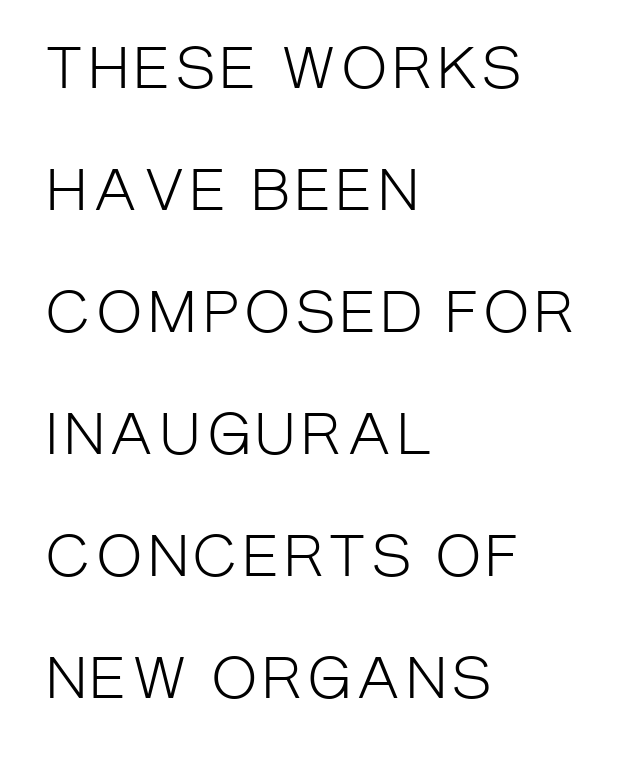
Think standard paragraph weight, or any step lighter than that. The foot of each line stays bare and open. How would I describe the line gaps? Wide and relaxed. This is the regular roman posture of the typeface. The passage shown is typed in a proportional face where columns would drift. Type style note: lacks serifs.
